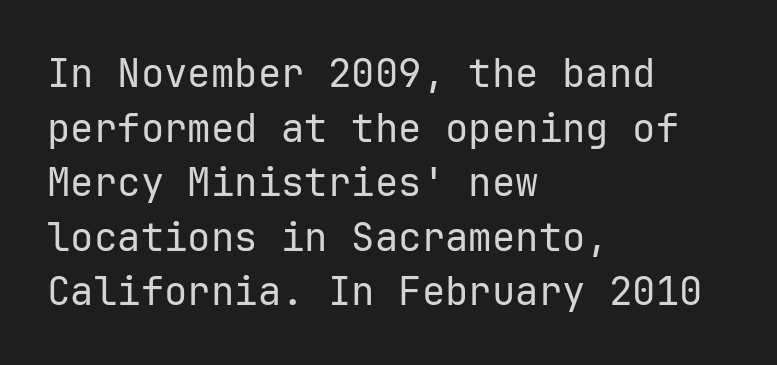
The image shows 39 px regular-weight sans-serif type, upright, monospaced; set left-aligned, normal line spacing (1.4x), normal letter spacing, not underlined; low stroke contrast and a medium x-height.
